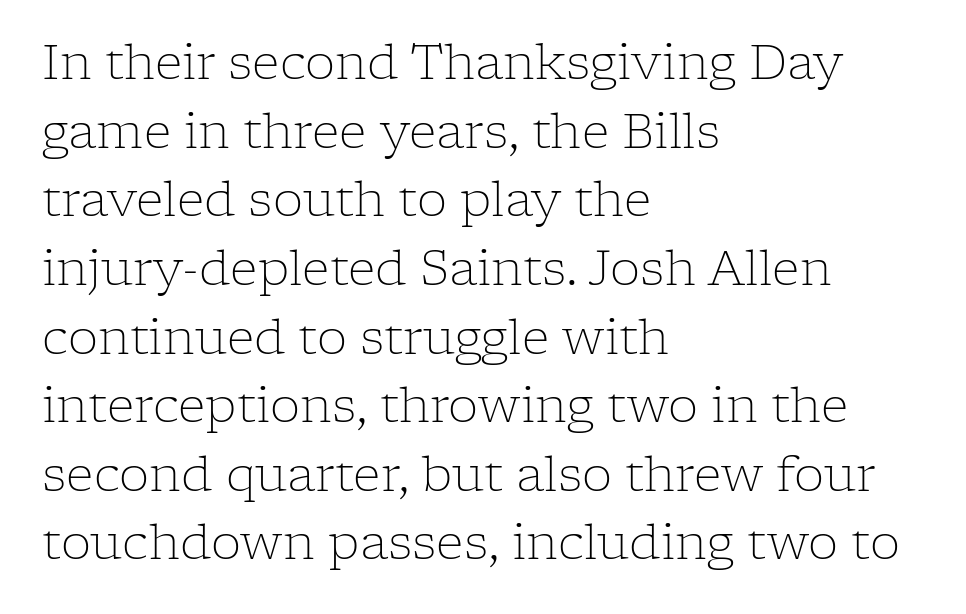
{"serif": "yes", "italic": "no", "bold": "no", "weight": "light", "width": "normal", "stroke_contrast": "low", "x_height": "medium", "monospaced": "no", "underline": "no", "align": "left", "line_spacing": "normal", "line_spacing_ratio": 1.43, "letter_spacing": "normal", "letter_spacing_em": 0.0, "glyph_px": 48}
